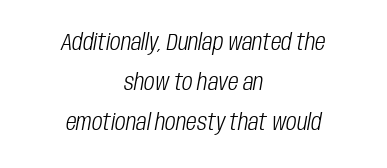
{"italic": "yes", "lean": "right", "slant_degrees": 10, "bold": "no", "underline": "no", "align": "center", "line_spacing_ratio": 1.74, "letter_spacing": "normal", "letter_spacing_em": 0.0, "glyph_px": 23}
